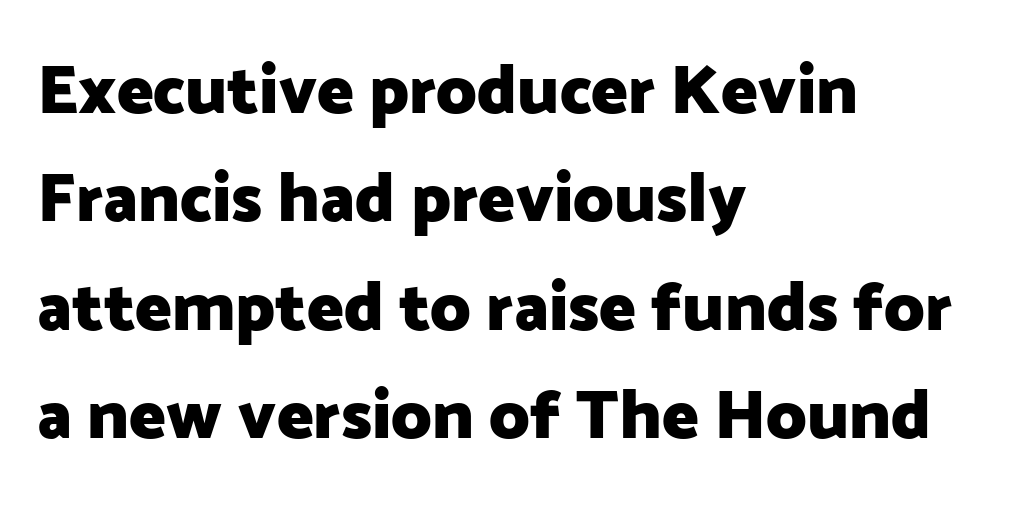
Horizontal bands of white between lines are of average thickness. If you drew a ruler down the left edge, every line would touch it. Is this a fixed-width face? No — the glyphs have proportional, varying widths. Letter spacing: default. The characters look thick and weighty, a clear bold. Italic? Not at all — the glyphs are vertical.
